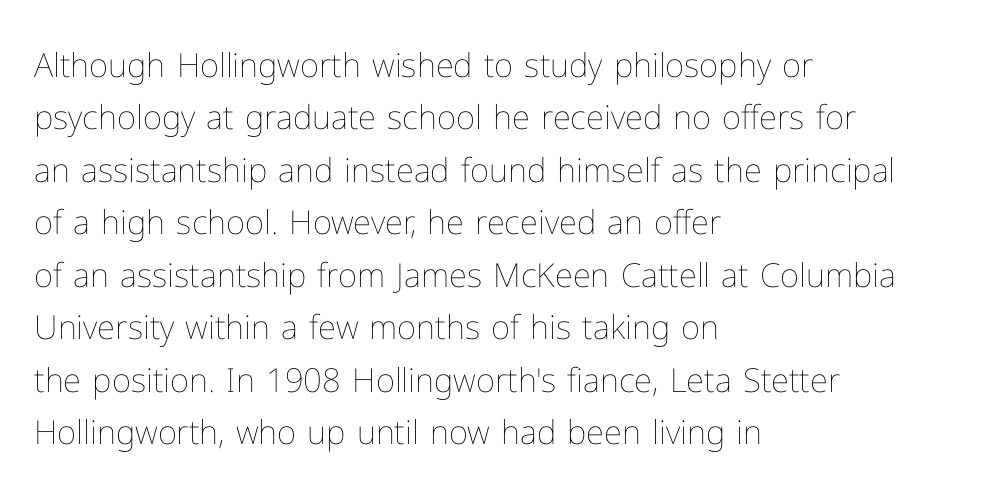
On a weight scale, this lands at 450 or below. Is there much room between lines? A standard amount, neither cramped nor airy. This sample has the flowing, uneven cadence of proportional lettering. Tracking here is standard; glyphs follow each other at the usual distance.
